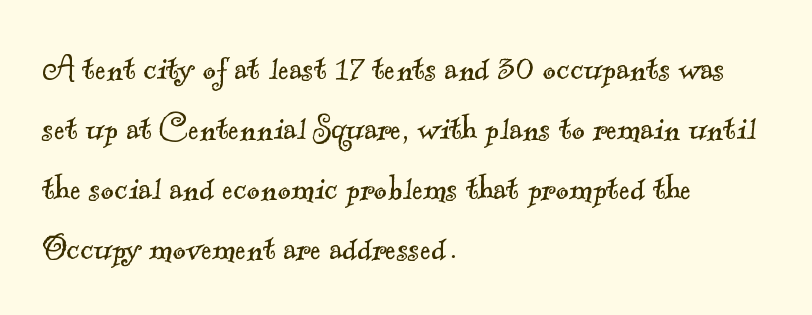
The image shows 41 px light serif type; set left-aligned, normal line spacing (1.46x), normal letter spacing, not underlined; a small x-height.
